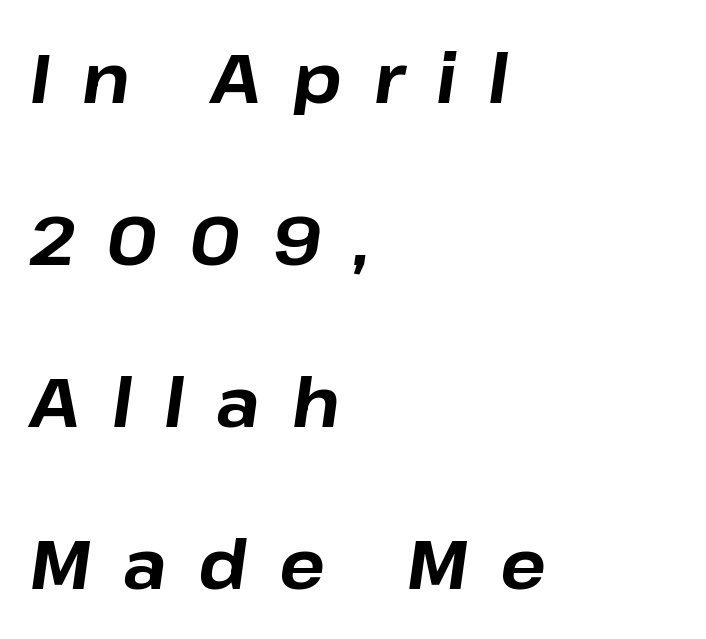
{"italic": "yes", "lean": "right", "slant_degrees": 8, "bold": "yes", "weight": "bold", "width": "normal", "stroke_contrast": "low", "x_height": "medium", "monospaced": "no", "underline": "no", "align": "left", "line_spacing": "loose", "line_spacing_ratio": 2.38, "letter_spacing": "wide", "letter_spacing_em": 0.47, "glyph_px": 68}
